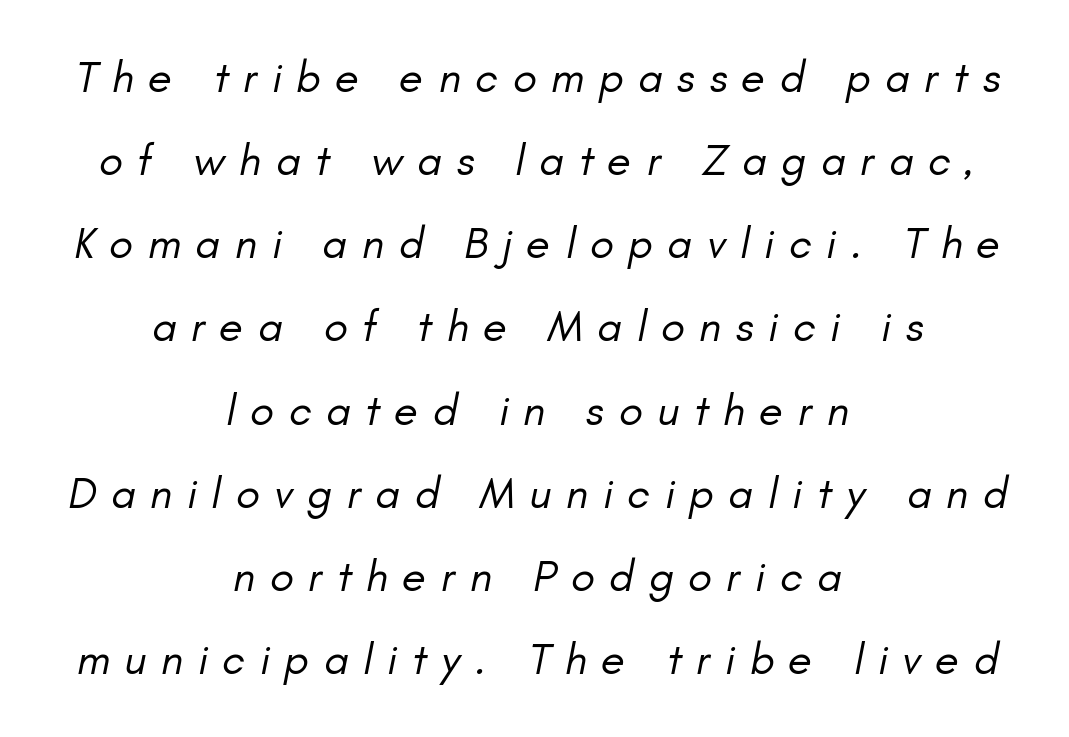
A bare baseline throughout the passage. Horizontal alignment here is central, giving a formal, balanced look. These glyphs show unthickened strokes, regular width or finer. The face used here is proportionally spaced, like ordinary book or web type.
